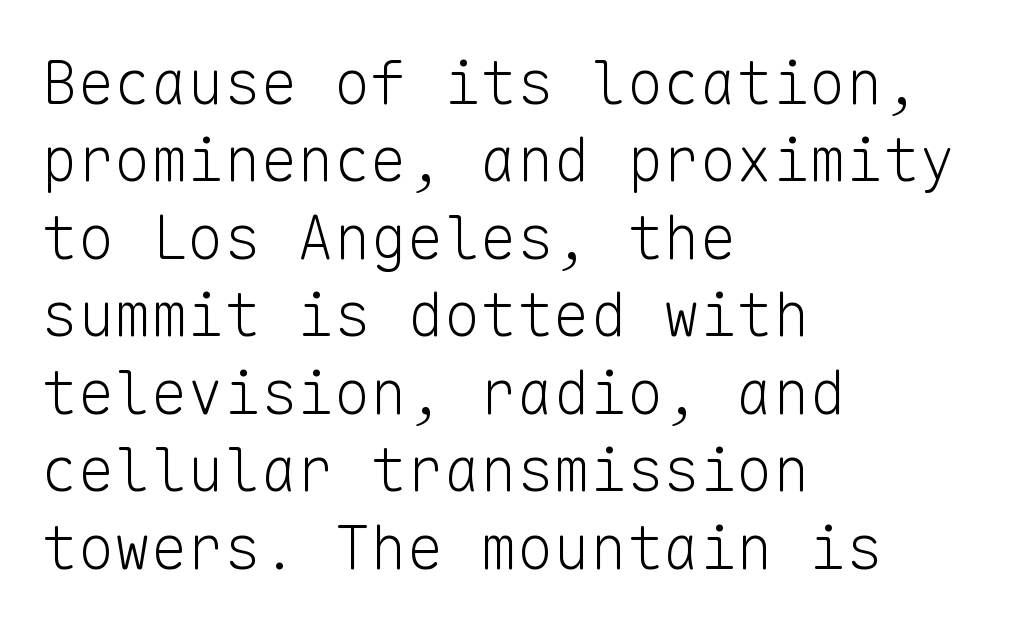
Descenders hang freely into open space. Horizontal bands of white between lines are of average thickness. Designer's note — italics off, roman on. Examine the stroke ends and you'll find no serifs. The strokes carry an ordinary text weight at most. Compared with typical body copy, the letter spacing here is the same.
